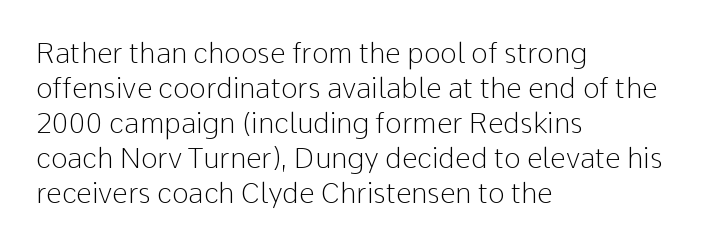
The image shows 28 px light sans-serif type, upright; set left-aligned, normal line spacing (1.25x), normal letter spacing, not underlined; low stroke contrast and a medium x-height.
